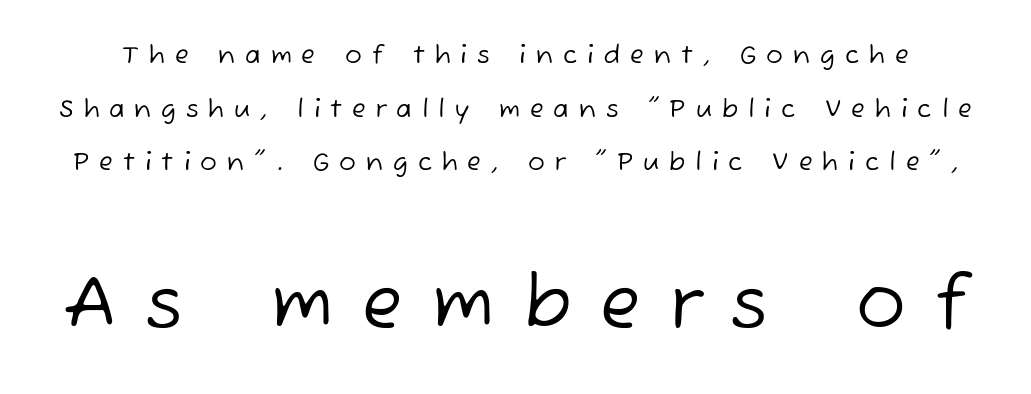
The letters in the lower block stand taller than those in the block above. Examine the stroke ends and you'll find no serifs. Words float on clear page, feet unadorned. The lines are spread far apart with generous leading. No extra ink here — the face is not bold. A typesetter would call this heavily tracked-out type.
